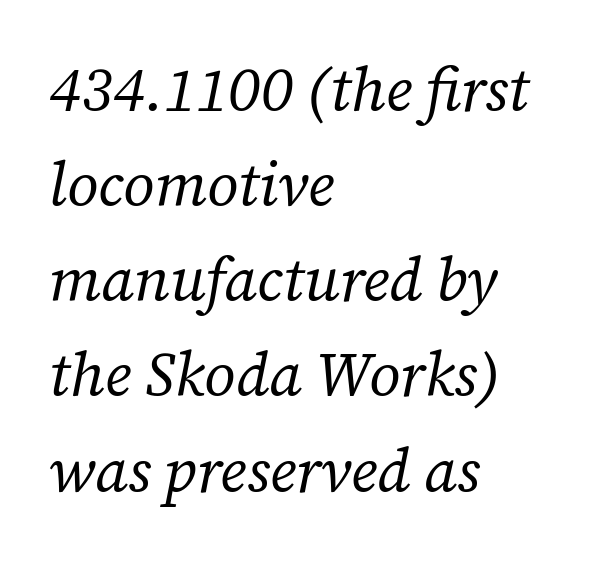
The image shows 61 px regular-weight serif type, italic (leaning right); set left-aligned, normal line spacing (1.56x), normal letter spacing, not underlined; low stroke contrast and a medium x-height.
